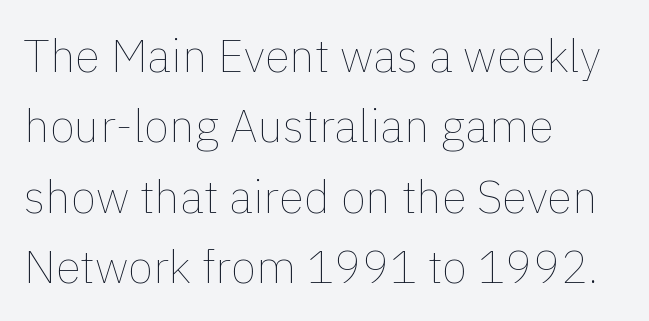
The image shows 46 px thin type, upright; set left-aligned, normal line spacing (1.53x), normal letter spacing, not underlined; a medium x-height.
